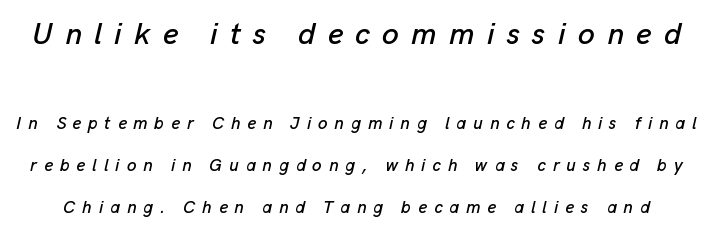
{"italic": "yes", "lean": "right", "slant_degrees": 13, "width": "normal", "stroke_contrast": "low", "x_height": "medium", "monospaced": "no", "underline": "no", "line_spacing": "loose", "line_spacing_ratio": 2.45, "letter_spacing": "wide", "letter_spacing_em": 0.41, "larger_block": "first", "size_ratio": 1.76, "glyph_px": 30}
